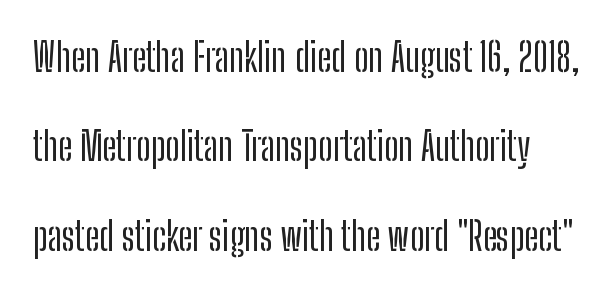
This is sans-serif lettering, the kind often seen on screens and signage. The lines are spread far apart with generous leading. The line texture is even and compact thanks to regular tracking. Proportional: the letters do not fall into vertical columns. The axis of the letterforms is exactly vertical.
